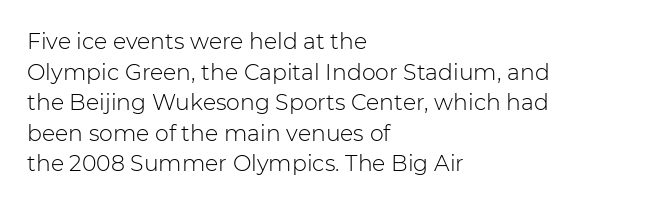
Here the glyphs are tracked normally, forming tight word shapes. This sample keeps an unexceptional amount of space between lines. Every character sits straight up, as roman type does. Each stroke keeps to a modest, everyday thickness or less. This rendering uses left alignment, leaving the right contour irregular. Descenders are the only things crossing below the line.
